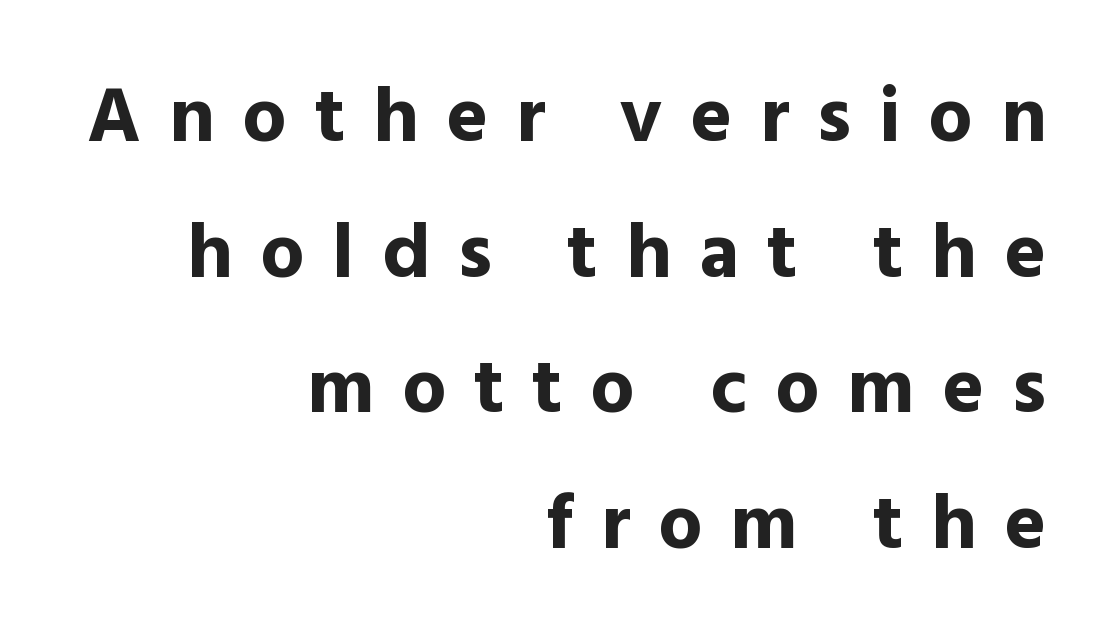
Q: Is the text bold? A: Yes.
Q: Is the text italic (slanted)? A: No, it is upright.
Q: Is the typeface a serif or a sans-serif typeface? A: Sans-serif.
Q: Is the text underlined? A: No.
Q: How is the paragraph aligned? A: Right-aligned.
Q: Is the spacing between letters normal or unusually wide? A: Unusually wide.
Q: Width (condensed, normal, or wide)? A: Normal.
Q: x-height? A: Medium.
Q: Monospaced? A: No.
